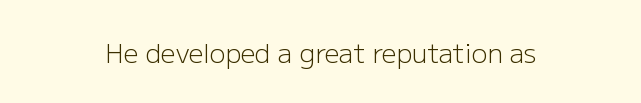
Stems here are at most as thick as an everyday book face. The type sits square on the baseline with zero lean. The rag falls on both sides of this text block equally. The area under the type is left untouched. Look at the tracking — it's just the regular setting, nothing added.
